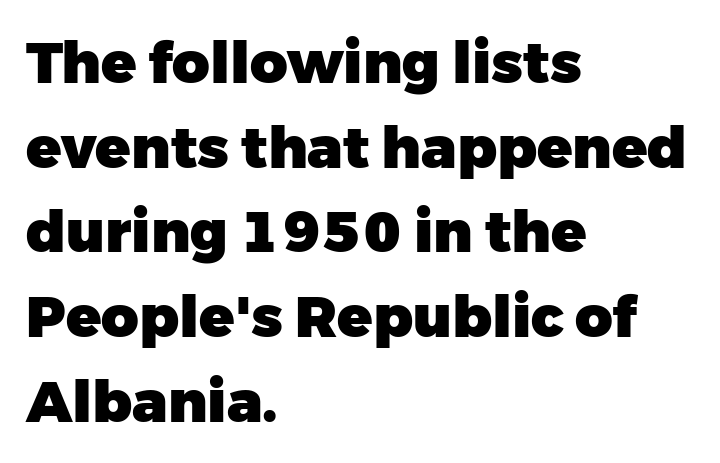
If you measured baseline to baseline, you'd find a middling distance. Clear beneath every line of the passage. Italic: no, the glyphs are upright roman. You could not count columns in this text — the font is proportionally spaced. The passage shown has conventional tracking throughout.
